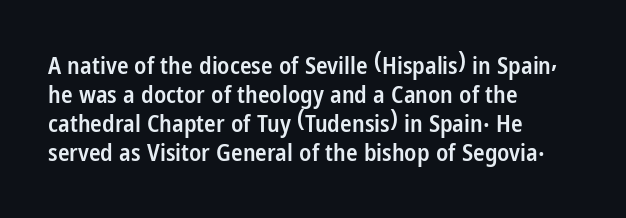
The image shows 24 px text type, upright; set left-aligned, line spacing 1.21x, normal letter spacing, not underlined.
